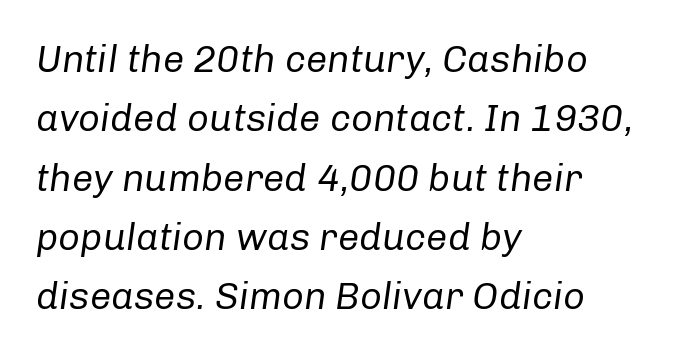
{"italic": "yes", "lean": "right", "slant_degrees": 8, "bold": "no", "weight": "regular", "width": "normal", "stroke_contrast": "low", "x_height": "medium", "monospaced": "no", "underline": "no", "align": "left", "line_spacing": "normal", "line_spacing_ratio": 1.56, "letter_spacing": "normal", "letter_spacing_em": 0.0, "glyph_px": 38}
